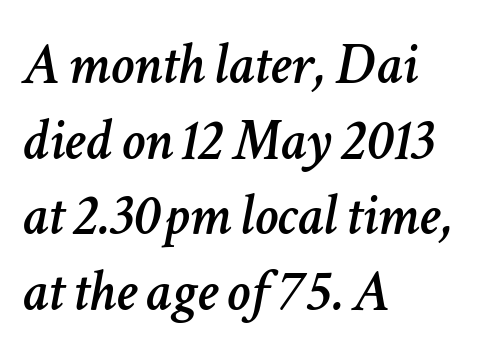
Q: Is the text italic (slanted)? A: Yes, it leans right by about 11 degrees.
Q: Is the text underlined? A: No.
Q: How is the paragraph aligned? A: Left-aligned.
Q: Is the spacing between letters normal or unusually wide? A: Normal.
Q: Is the spacing between lines tight, normal or loose? A: Normal.
Q: Width (condensed, normal, or wide)? A: Normal.
Q: Stroke contrast? A: Low.
Q: x-height? A: Medium.
Q: Monospaced? A: No.
